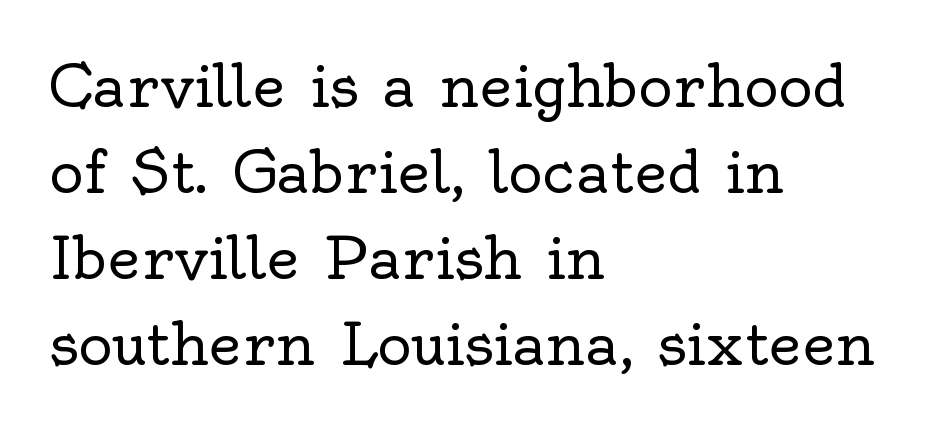
Q: Is the text bold? A: No.
Q: Is the text italic (slanted)? A: No, it is upright.
Q: Is the typeface a serif or a sans-serif typeface? A: Serif.
Q: Is the text underlined? A: No.
Q: How is the paragraph aligned? A: Left-aligned.
Q: Is the spacing between letters normal or unusually wide? A: Normal.
Q: Is the spacing between lines tight, normal or loose? A: Normal.
Q: Width (condensed, normal, or wide)? A: Normal.
Q: x-height? A: Small.
Q: Monospaced? A: No.
